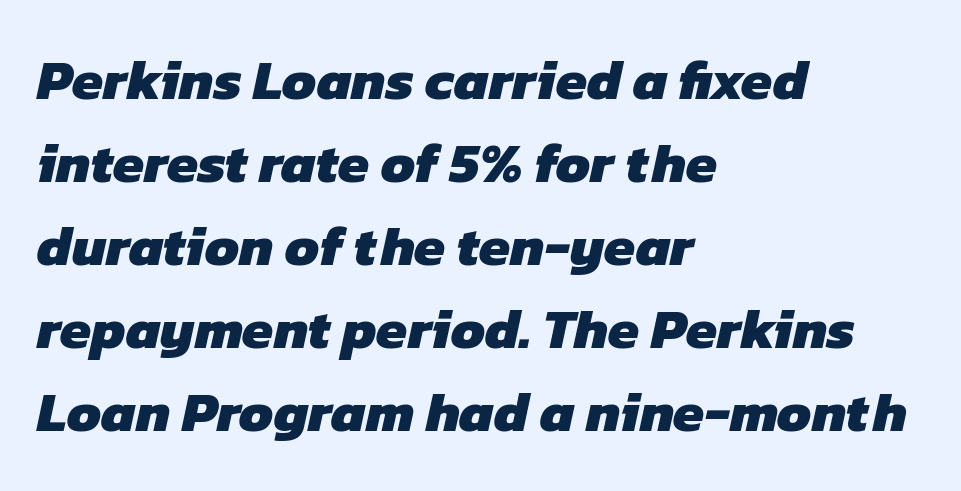
Q: Is the text bold? A: Yes.
Q: Is the typeface a serif or a sans-serif typeface? A: Sans-serif.
Q: Is the text underlined? A: No.
Q: How is the paragraph aligned? A: Left-aligned.
Q: Is the spacing between letters normal or unusually wide? A: Normal.
Q: Is the spacing between lines tight, normal or loose? A: Normal.
Q: Width (condensed, normal, or wide)? A: Normal.
Q: Stroke contrast? A: Low.
Q: x-height? A: Medium.
Q: Monospaced? A: No.
